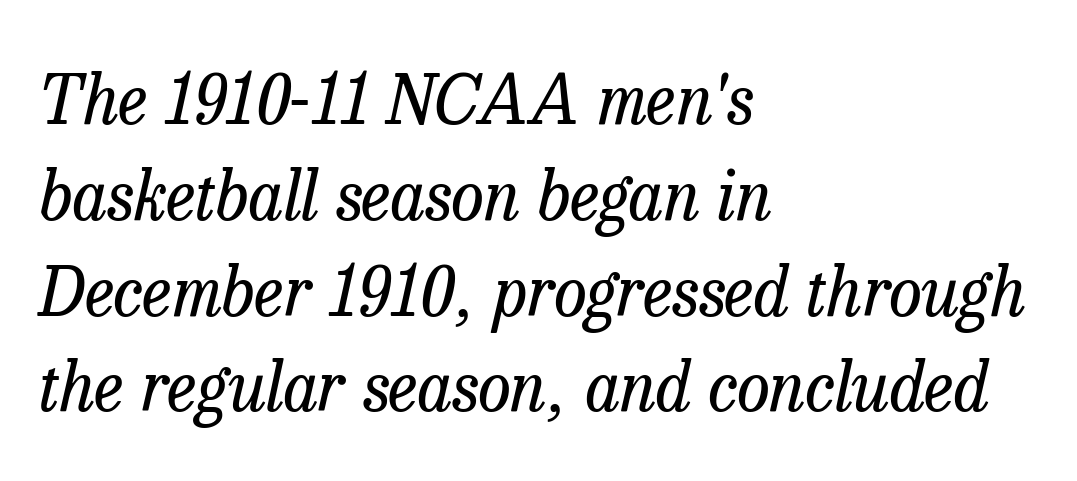
{"serif": "yes", "italic": "yes", "lean": "right", "slant_degrees": 13, "bold": "no", "weight": "regular", "width": "normal", "stroke_contrast": "low", "x_height": "medium", "monospaced": "no", "underline": "no", "align": "left", "line_spacing": "normal", "line_spacing_ratio": 1.43, "letter_spacing": "normal", "letter_spacing_em": 0.0, "glyph_px": 67}
